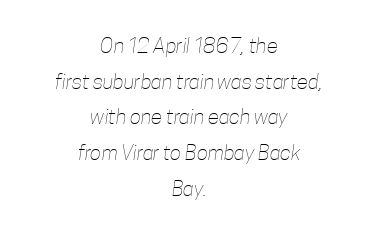
The image shows 21 px text type; set centered, normal line spacing (1.7x), normal letter spacing, not underlined.
